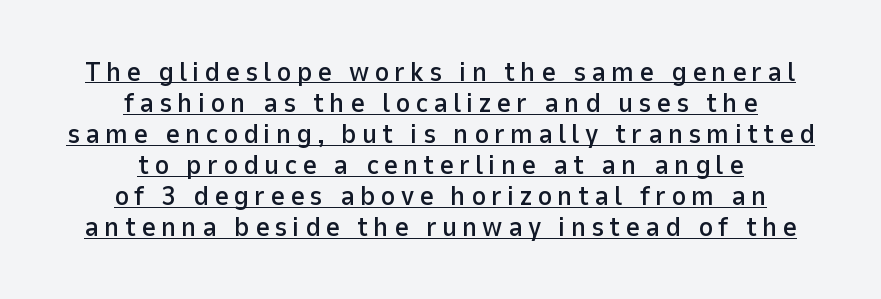
Q: Is the text italic (slanted)? A: No, it is upright.
Q: Is the typeface a serif or a sans-serif typeface? A: Sans-serif.
Q: Is the text underlined? A: Yes.
Q: How is the paragraph aligned? A: Centered.
Q: Is the spacing between lines tight, normal or loose? A: Tight.
Q: Width (condensed, normal, or wide)? A: Normal.
Q: Stroke contrast? A: Low.
Q: x-height? A: Medium.
Q: Monospaced? A: No.
